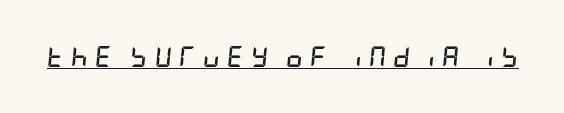
Q: Is the text bold? A: Yes.
Q: Is the text italic (slanted)? A: Yes, it leans right by about 5 degrees.
Q: Is the text underlined? A: Yes.
Q: Is the spacing between letters normal or unusually wide? A: Unusually wide.
